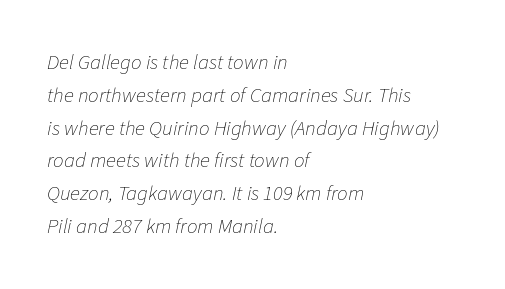
Q: Is the text bold? A: No.
Q: Is the text italic (slanted)? A: Yes, it leans right by about 11 degrees.
Q: Is the text underlined? A: No.
Q: How is the paragraph aligned? A: Left-aligned.
Q: Is the spacing between letters normal or unusually wide? A: Normal.
Q: Is the spacing between lines tight, normal or loose? A: Normal.
